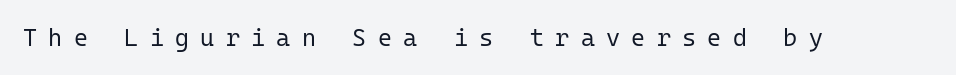
The passage shown has open, widely tracked lettering throughout. Stroke mass is kept to a normal reading level or below. The font's upright variant was chosen for this text. Bare-footed words on every line.
